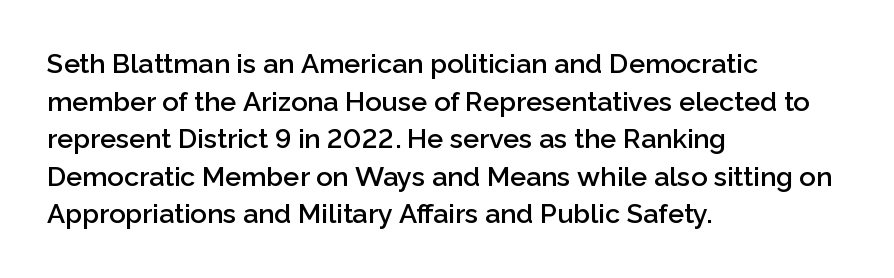
Q: Is the text bold? A: Semi-bold.
Q: Is the text italic (slanted)? A: No, it is upright.
Q: Is the text underlined? A: No.
Q: How is the paragraph aligned? A: Left-aligned.
Q: Is the spacing between letters normal or unusually wide? A: Normal.
Q: Is the spacing between lines tight, normal or loose? A: Normal.
